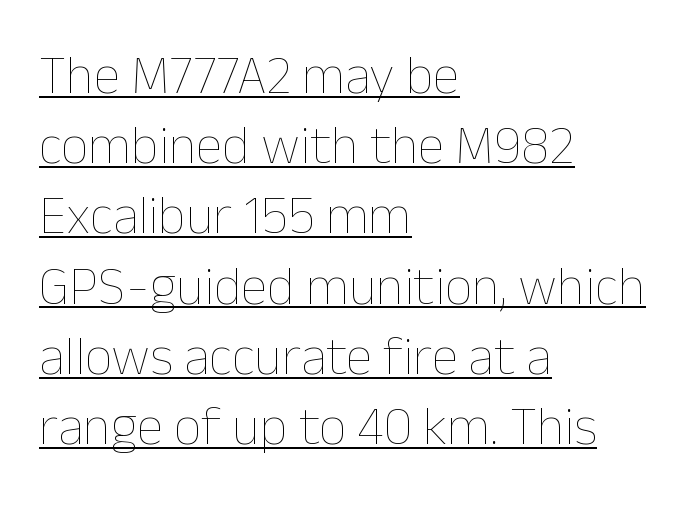
{"italic": "no", "bold": "no", "weight": "thin", "width": "normal", "stroke_contrast": "low", "x_height": "medium", "monospaced": "no", "underline": "yes", "align": "left", "line_spacing": "normal", "line_spacing_ratio": 1.3, "letter_spacing": "normal", "letter_spacing_em": 0.0, "glyph_px": 54}
